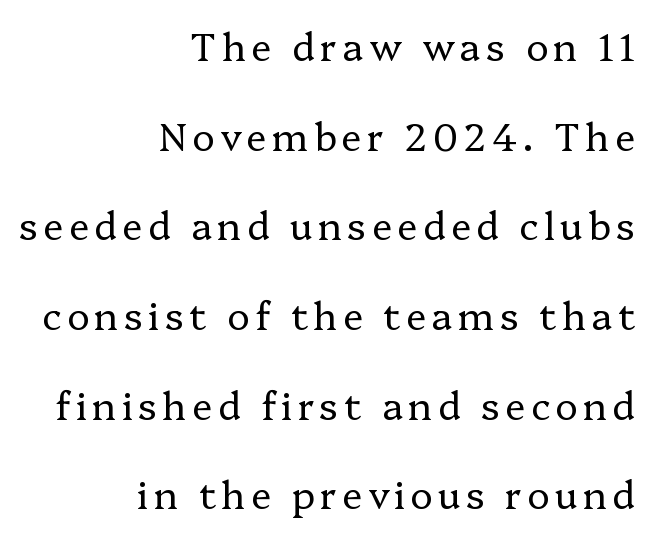
The image shows 38 px regular-weight serif type, upright; set right-aligned, loose line spacing (2.36x), not underlined; low stroke contrast and a medium x-height.
